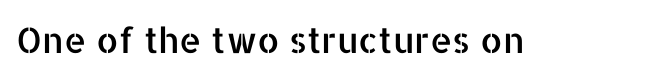
Q: Is the text italic (slanted)? A: No, it is upright.
Q: Is the typeface a serif or a sans-serif typeface? A: Sans-serif.
Q: Is the text underlined? A: No.
Q: Is the spacing between letters normal or unusually wide? A: Normal.
Q: Width (condensed, normal, or wide)? A: Normal.
Q: Stroke contrast? A: Low.
Q: x-height? A: Medium.
Q: Monospaced? A: No.
